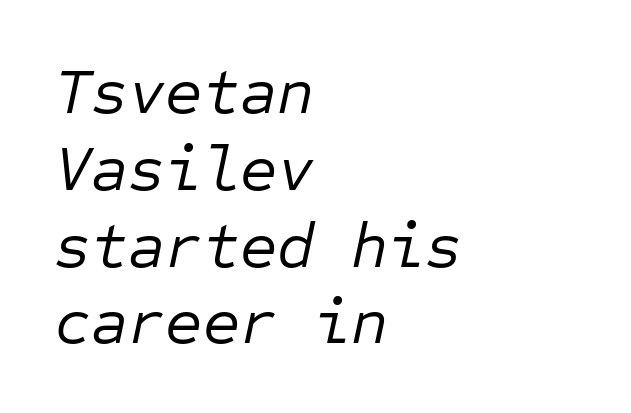
{"italic": "yes", "lean": "right", "slant_degrees": 12, "bold": "no", "weight": "regular", "width": "normal", "stroke_contrast": "low", "x_height": "medium", "monospaced": "yes", "underline": "no", "align": "left", "line_spacing_ratio": 1.2, "letter_spacing": "normal", "letter_spacing_em": 0.0, "glyph_px": 64}
